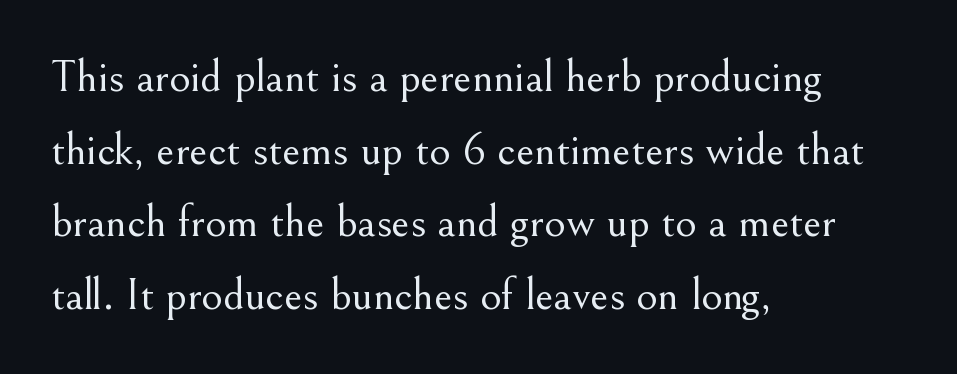
Q: Is the text bold? A: No.
Q: Is the text italic (slanted)? A: No, it is upright.
Q: Is the typeface a serif or a sans-serif typeface? A: Serif.
Q: Is the text underlined? A: No.
Q: How is the paragraph aligned? A: Left-aligned.
Q: Is the spacing between letters normal or unusually wide? A: Normal.
Q: Is the spacing between lines tight, normal or loose? A: Normal.
Q: Width (condensed, normal, or wide)? A: Normal.
Q: Stroke contrast? A: Medium.
Q: x-height? A: Small.
Q: Monospaced? A: No.
